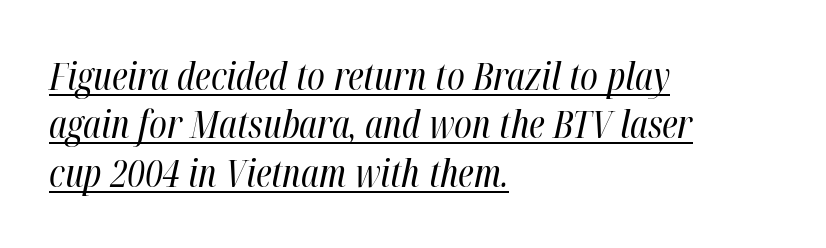
The image shows 38 px regular-weight, condensed type, italic (leaning right); set left-aligned, normal line spacing (1.27x), normal letter spacing, underlined; high stroke contrast and a medium x-height.
